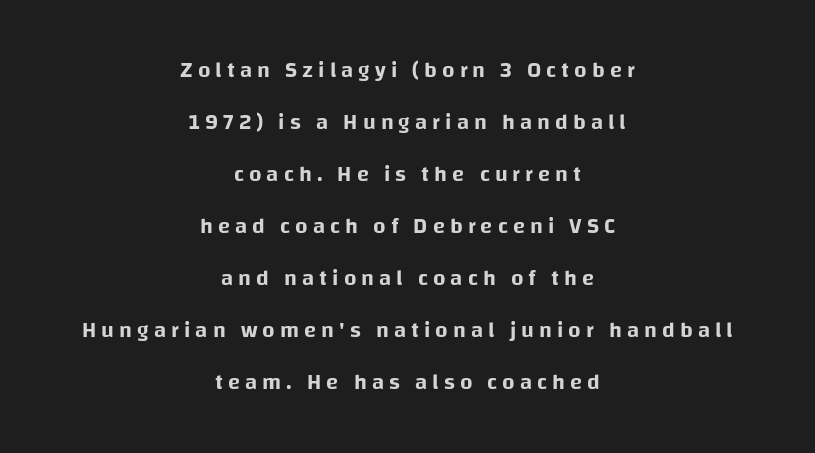
{"italic": "no", "underline": "no", "align": "center", "line_spacing": "loose", "line_spacing_ratio": 2.36, "letter_spacing": "wide", "letter_spacing_em": 0.23, "glyph_px": 22}
